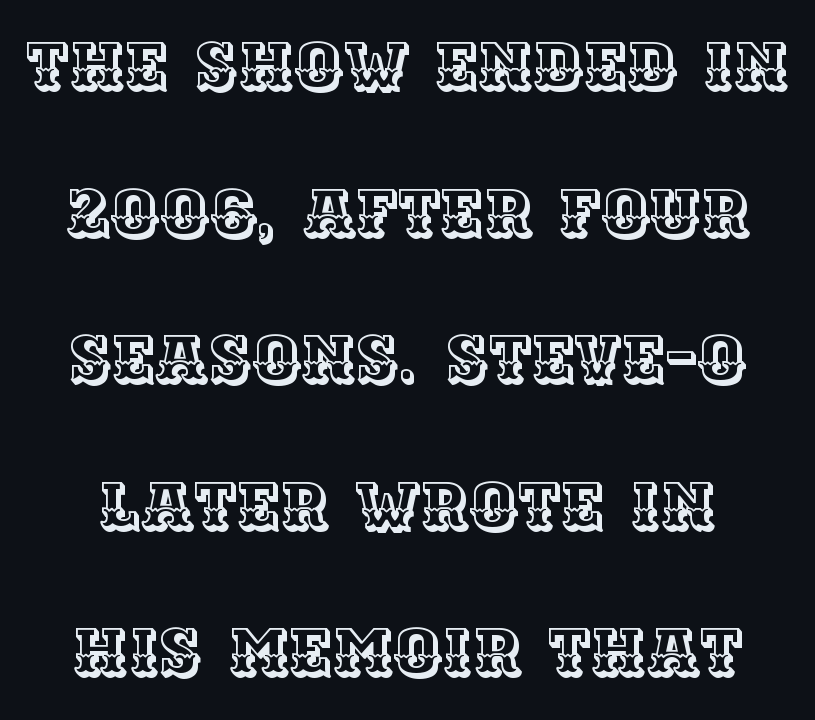
The image shows 66 px text type, upright; set loose line spacing (2.22x), normal letter spacing, not underlined; a large x-height.
